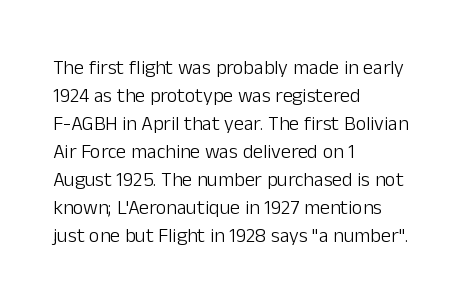
A roman cut, with each character standing at attention. Compared with a centered layout, this one pins lines to the left instead. Evenly set lines give the paragraph a standard silhouette. Heft: none added — not bold. The baseline area is clear.
